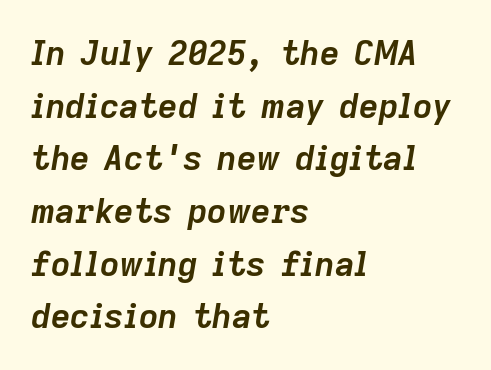
Short and long lines alike share a common starting point at left. Summary of vertical rhythm: regular, with standard interline spacing. No word sits above an underline. The line texture is even and compact thanks to regular tracking. An italicized treatment has been applied to the whole sample.
